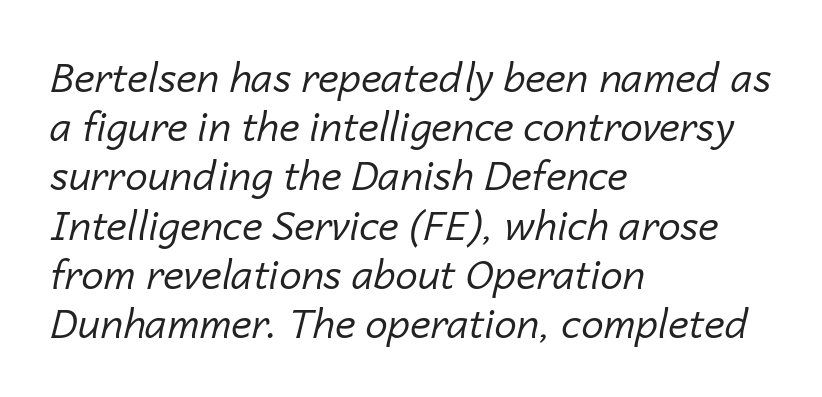
Q: Is the text bold? A: No.
Q: Is the text italic (slanted)? A: Yes, it leans right by about 14 degrees.
Q: Is the text underlined? A: No.
Q: How is the paragraph aligned? A: Left-aligned.
Q: Is the spacing between letters normal or unusually wide? A: Normal.
Q: Width (condensed, normal, or wide)? A: Normal.
Q: Stroke contrast? A: Low.
Q: x-height? A: Medium.
Q: Monospaced? A: No.
